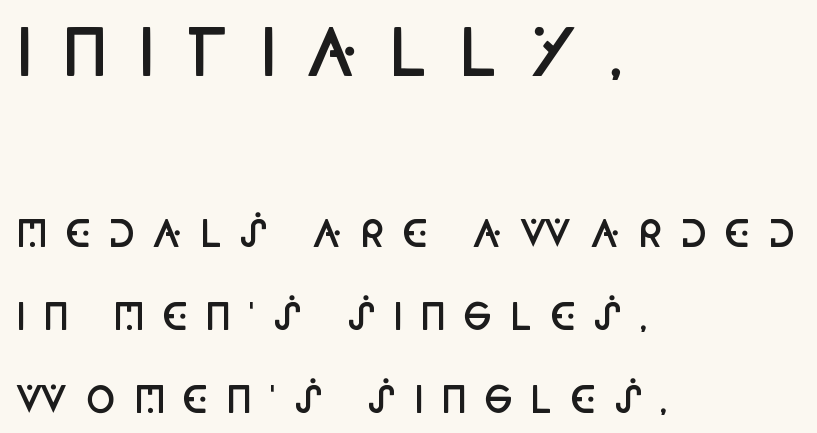
Q: Is the text bold? A: Semi-bold.
Q: Is the text italic (slanted)? A: No, it is upright.
Q: Is the typeface a serif or a sans-serif typeface? A: Sans-serif.
Q: Is the text underlined? A: No.
Q: How is the paragraph aligned? A: Left-aligned.
Q: Is the spacing between letters normal or unusually wide? A: Unusually wide.
Q: Is the spacing between lines tight, normal or loose? A: Loose.
Q: Which block of text is set in a larger size, the first (top) or the second (bottom)? A: The first (top) one.
Q: Width (condensed, normal, or wide)? A: Condensed.
Q: Stroke contrast? A: Low.
Q: x-height? A: Large.
Q: Monospaced? A: No.
